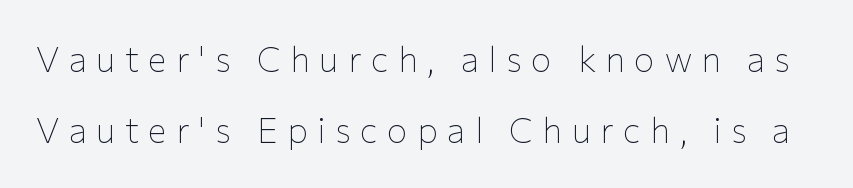
{"serif": "no", "italic": "no", "bold": "no", "weight": "thin", "width": "normal", "stroke_contrast": "low", "x_height": "medium", "monospaced": "no", "underline": "no", "line_spacing": "loose", "line_spacing_ratio": 2.04, "letter_spacing": "wide", "letter_spacing_em": 0.27, "glyph_px": 35}
